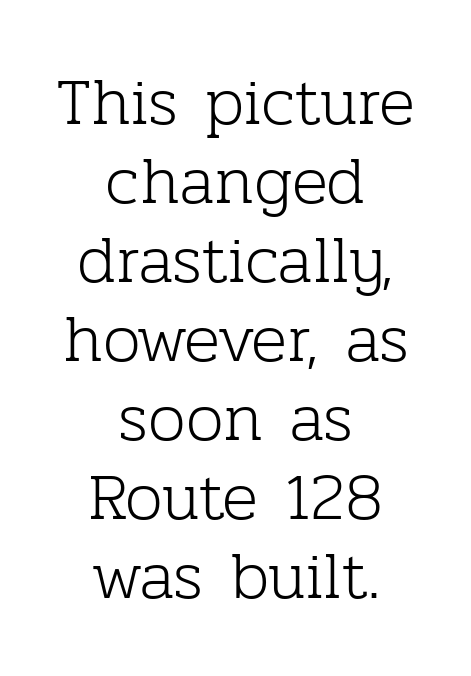
The image shows 67 px light serif type, upright; set centered, line spacing 1.18x, normal letter spacing, not underlined; low stroke contrast and a medium x-height.
